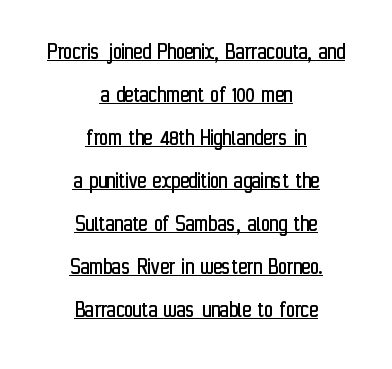
Like a heading marked for emphasis, these lines bear an underscore. These lines keep a tight, regular rhythm from letter to letter. The passage shown is not bold in any degree. Every stem runs plumb, perpendicular to the baseline.
